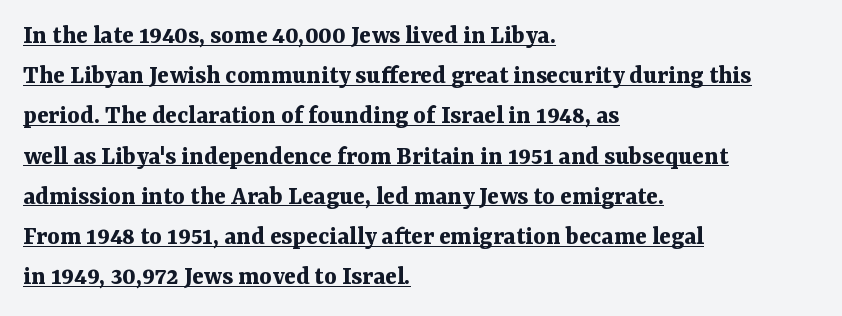
The image shows 27 px bold type, upright; set left-aligned, normal line spacing (1.49x), normal letter spacing, underlined.
